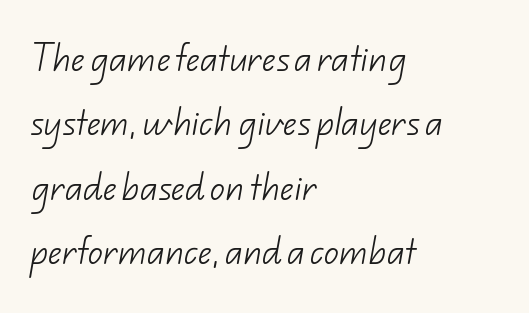
Q: Is the text bold? A: No.
Q: Is the typeface a serif or a sans-serif typeface? A: Sans-serif.
Q: Is the text underlined? A: No.
Q: How is the paragraph aligned? A: Left-aligned.
Q: Is the spacing between letters normal or unusually wide? A: Normal.
Q: Is the spacing between lines tight, normal or loose? A: Loose.
Q: Width (condensed, normal, or wide)? A: Normal.
Q: Stroke contrast? A: Low.
Q: x-height? A: Small.
Q: Monospaced? A: No.
